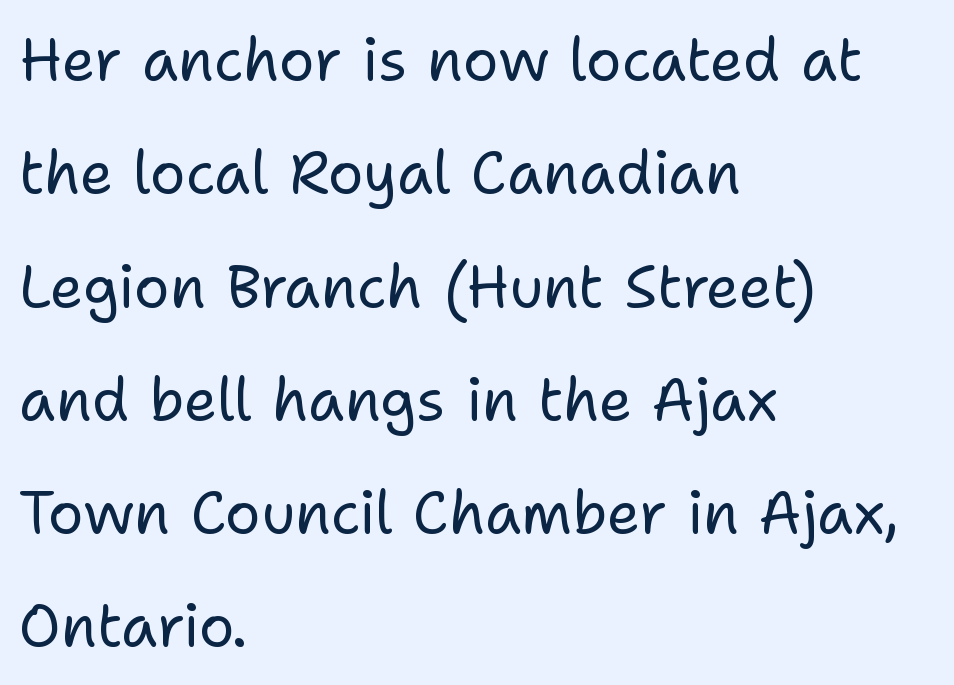
When letters stand straight like this, we call the style roman or upright. The face used here is proportionally spaced, like ordinary book or web type. Left-aligned paragraph, ragged on the right. Does the type have serifs? No, each stem ends abruptly. Bare-footed words on every line. Horizontal bands of white between lines are thick stripes.
